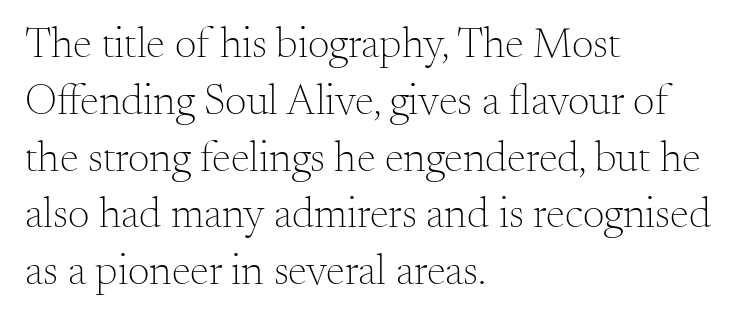
{"serif": "yes", "italic": "no", "bold": "no", "weight": "light", "width": "normal", "stroke_contrast": "medium", "x_height": "small", "monospaced": "no", "underline": "no", "align": "left", "line_spacing": "normal", "line_spacing_ratio": 1.32, "letter_spacing": "normal", "letter_spacing_em": 0.0, "glyph_px": 43}
